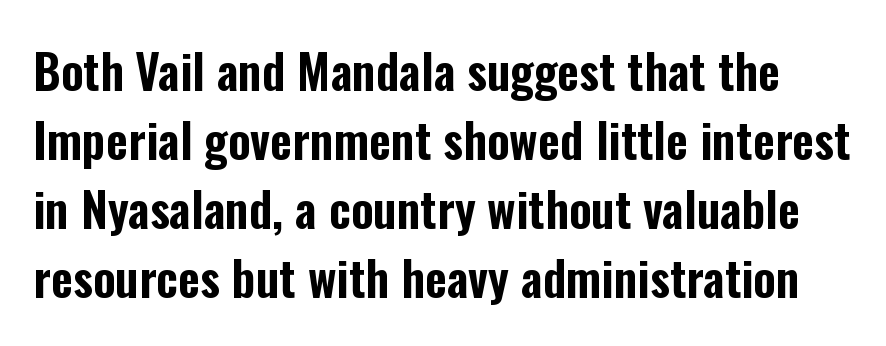
Q: Is the text italic (slanted)? A: No, it is upright.
Q: Is the typeface a serif or a sans-serif typeface? A: Sans-serif.
Q: Is the text underlined? A: No.
Q: Is the spacing between letters normal or unusually wide? A: Normal.
Q: Is the spacing between lines tight, normal or loose? A: Normal.
Q: Width (condensed, normal, or wide)? A: Condensed.
Q: Stroke contrast? A: Low.
Q: x-height? A: Medium.
Q: Monospaced? A: No.
